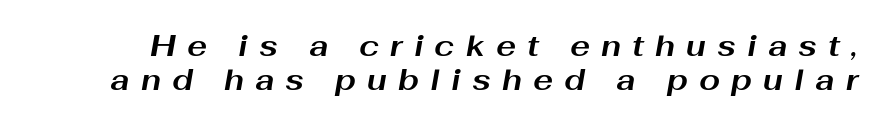
How heavy is the stroke? Heavy — this is a bold. Substantial extra tracking has been applied to these lines. This sample has the flowing, uneven cadence of proportional lettering. Whoever set this chose condensed vertical rhythm over breathing room. The lettering tilts uniformly, giving the passage an italic look. This rendering features lettering with no underline.
